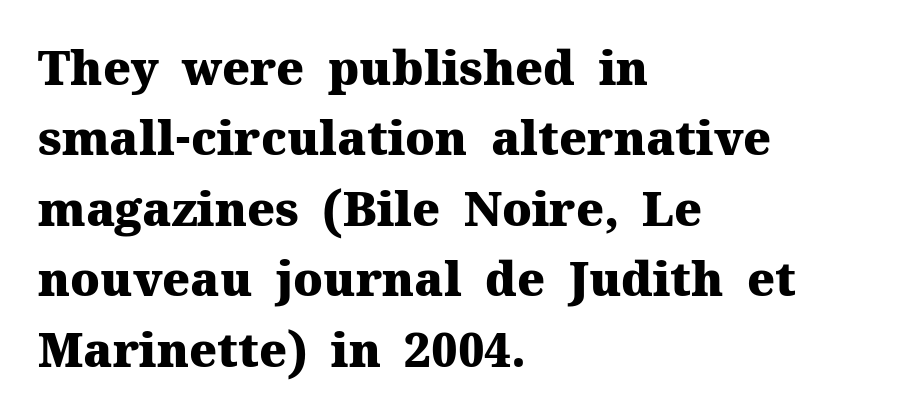
The letters advance in unequal steps, a hallmark of proportional type. What's the leading like? Ordinary, nothing unusual. Font category for this specimen: serif. This rendering features lettering with no underline.
